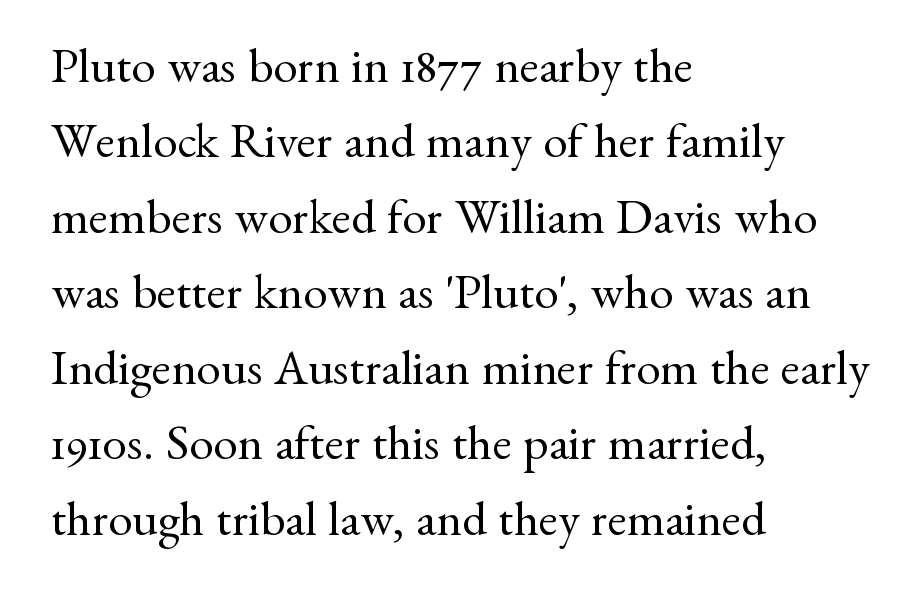
The horizontal fit of the characters is conventional and even. Each letter keeps its own natural width here, so spacing adapts to shape. Stroke mass is kept to a normal reading level or below. The space between consecutive lines is moderate. The lines in this sample share a left origin and differ only in where they stop.
